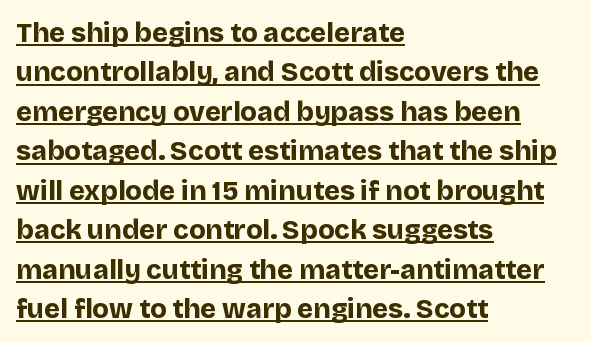
The font's upright variant was chosen for this text. Every row of glyphs begins at an identical x-position on the left. Summary of vertical rhythm: regular, with standard interline spacing. Every letter is thick-stroked: bold, no question. Here the glyphs are tracked normally, forming tight word shapes.
